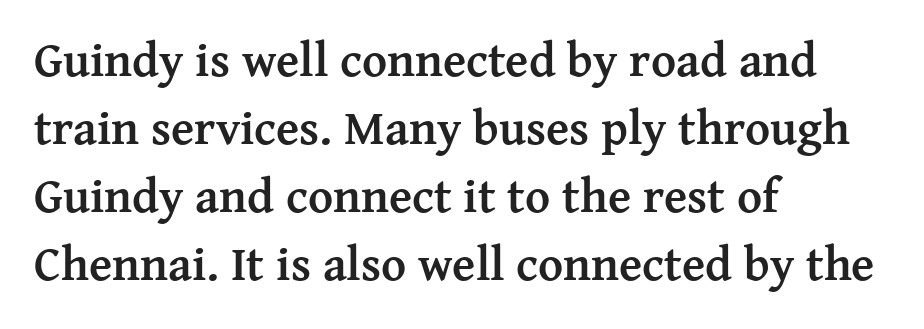
{"serif": "yes", "italic": "no", "bold": "yes", "weight": "semibold", "width": "normal", "stroke_contrast": "medium", "x_height": "medium", "monospaced": "no", "underline": "no", "align": "left", "line_spacing": "normal", "line_spacing_ratio": 1.42, "letter_spacing": "normal", "letter_spacing_em": 0.0, "glyph_px": 48}
